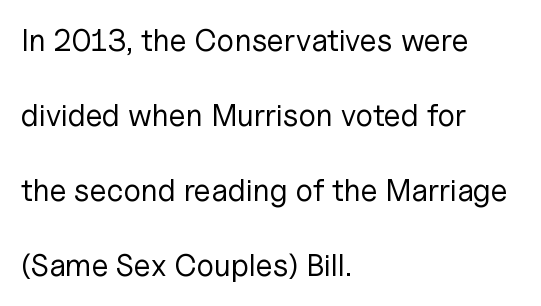
Q: Is the text bold? A: No.
Q: Is the text italic (slanted)? A: No, it is upright.
Q: Is the typeface a serif or a sans-serif typeface? A: Sans-serif.
Q: Is the text underlined? A: No.
Q: How is the paragraph aligned? A: Left-aligned.
Q: Is the spacing between letters normal or unusually wide? A: Normal.
Q: Is the spacing between lines tight, normal or loose? A: Loose.
Q: Width (condensed, normal, or wide)? A: Normal.
Q: Stroke contrast? A: Low.
Q: x-height? A: Medium.
Q: Monospaced? A: No.
